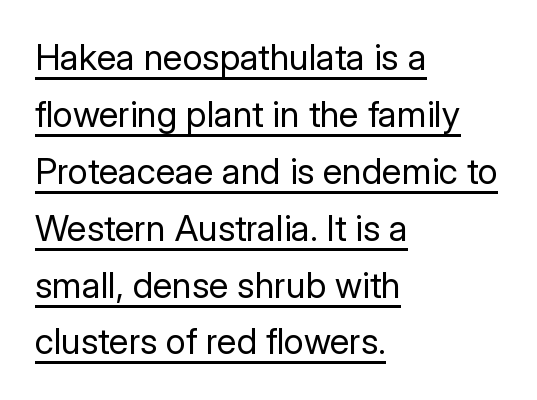
Normally led — the rows are evenly, conventionally spaced. Inter-character spacing is left at the font's built-in metrics. Think standard paragraph weight, or any step lighter than that. Looks like regular typesetting: each glyph gets only the width it needs. The rendering shows plain stroke endings on the letterforms — a sans-serif design.
